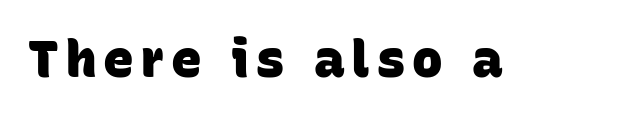
{"serif": "no", "bold": "yes", "weight": "heavy", "width": "normal", "stroke_contrast": "low", "x_height": "large", "monospaced": "no", "underline": "no", "glyph_px": 51}
